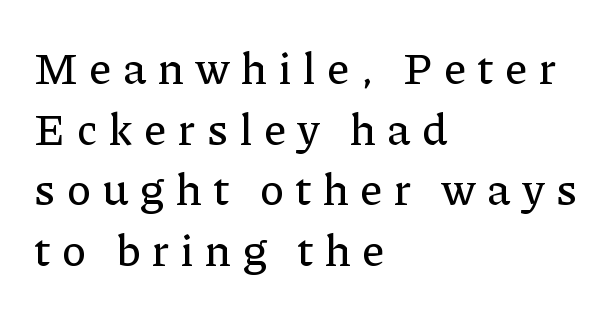
{"serif": "yes", "italic": "no", "width": "normal", "stroke_contrast": "low", "x_height": "medium", "monospaced": "no", "underline": "no", "align": "left", "line_spacing": "normal", "line_spacing_ratio": 1.35, "letter_spacing": "wide", "letter_spacing_em": 0.26, "glyph_px": 45}
